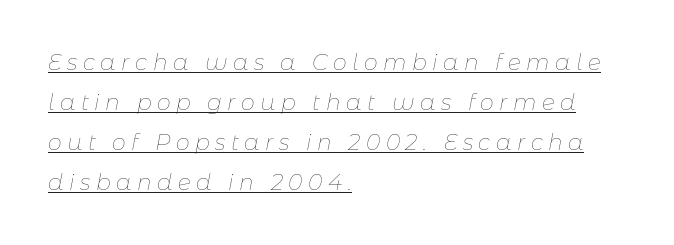
Q: Is the text bold? A: No.
Q: Is the text italic (slanted)? A: Yes, it leans right by about 11 degrees.
Q: Is the text underlined? A: Yes.
Q: How is the paragraph aligned? A: Left-aligned.
Q: Is the spacing between letters normal or unusually wide? A: Unusually wide.
